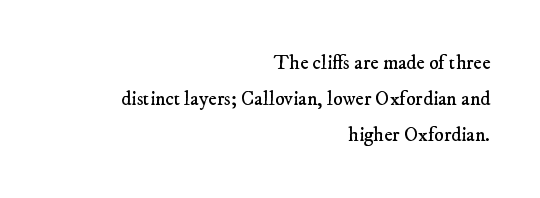
The image shows 20 px text type; set right-aligned, line spacing 1.8x, normal letter spacing, not underlined.
